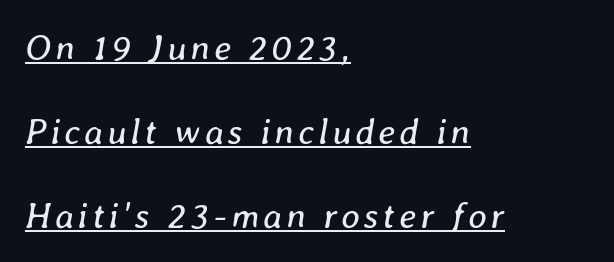
{"italic": "yes", "lean": "right", "slant_degrees": 8, "bold": "no", "weight": "regular", "width": "normal", "stroke_contrast": "low", "x_height": "medium", "monospaced": "no", "underline": "yes", "align": "left", "line_spacing": "loose", "line_spacing_ratio": 2.33, "glyph_px": 36}
